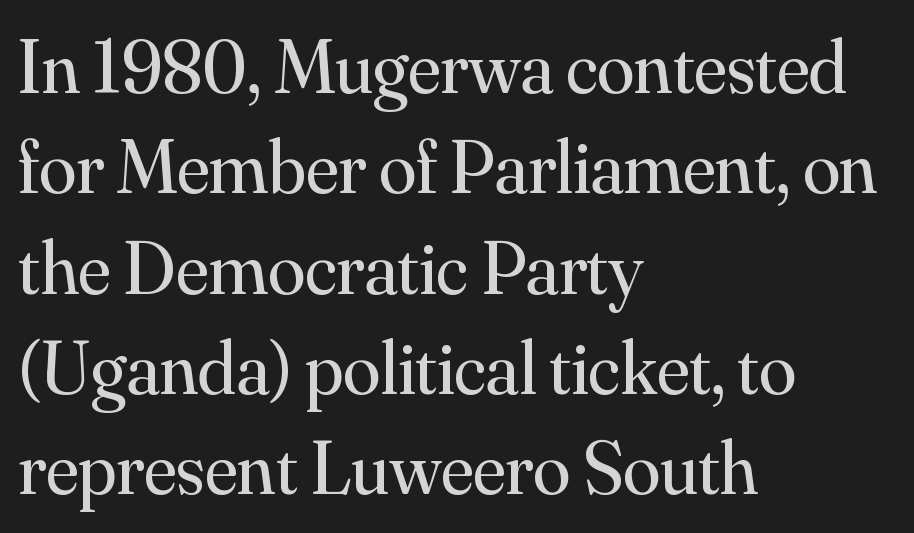
How would I describe the line gaps? Plain and ordinary. Reading down the block, your eye returns to a fixed left position each line. Proportional: the letters do not fall into vertical columns. Plain, unruled lines of type.
